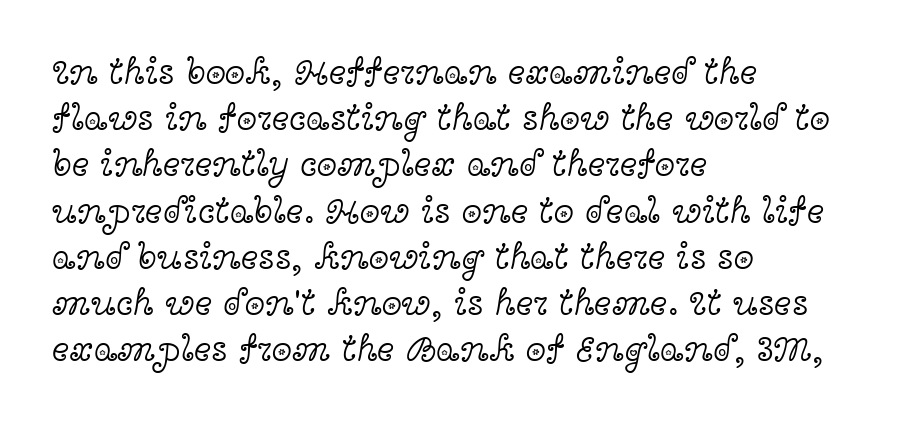
The image shows 37 px light, wide serif type; set left-aligned, normal line spacing (1.25x), normal letter spacing, not underlined; a medium x-height.
